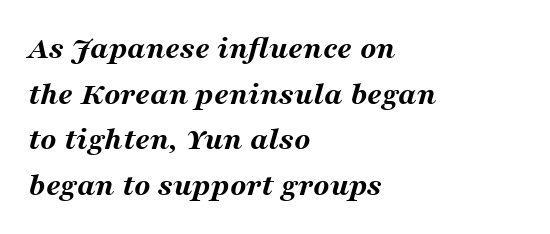
Q: Is the text bold? A: Yes.
Q: Is the text italic (slanted)? A: Yes, it leans right by about 16 degrees.
Q: Is the text underlined? A: No.
Q: How is the paragraph aligned? A: Left-aligned.
Q: Is the spacing between letters normal or unusually wide? A: Normal.
Q: Is the spacing between lines tight, normal or loose? A: Normal.
Q: Width (condensed, normal, or wide)? A: Wide.
Q: Stroke contrast? A: Medium.
Q: x-height? A: Medium.
Q: Monospaced? A: No.
